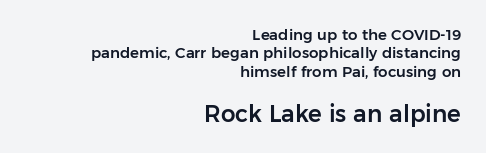
The letterforms sit shoulder to shoulder at normal distance. The lettering holds an erect, upright posture throughout. Compared with a flush-left layout, this one pins lines to the opposite, right side. Check under the words: just untouched page. The emphasis by scale lands on block number two, below.
